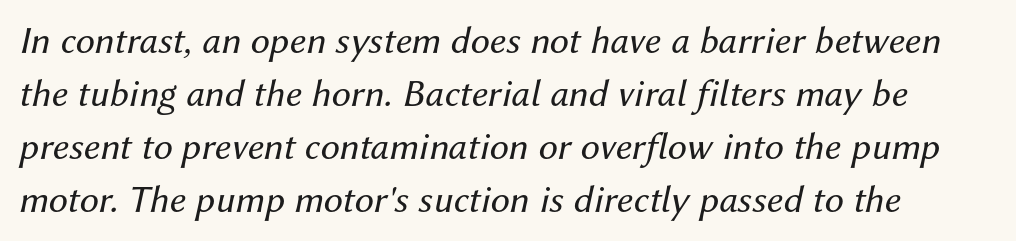
Q: Is the text bold? A: No.
Q: Is the text italic (slanted)? A: Yes, it leans right by about 12 degrees.
Q: Is the text underlined? A: No.
Q: Is the spacing between letters normal or unusually wide? A: Normal.
Q: Is the spacing between lines tight, normal or loose? A: Normal.
Q: Width (condensed, normal, or wide)? A: Normal.
Q: Stroke contrast? A: Medium.
Q: x-height? A: Medium.
Q: Monospaced? A: No.
